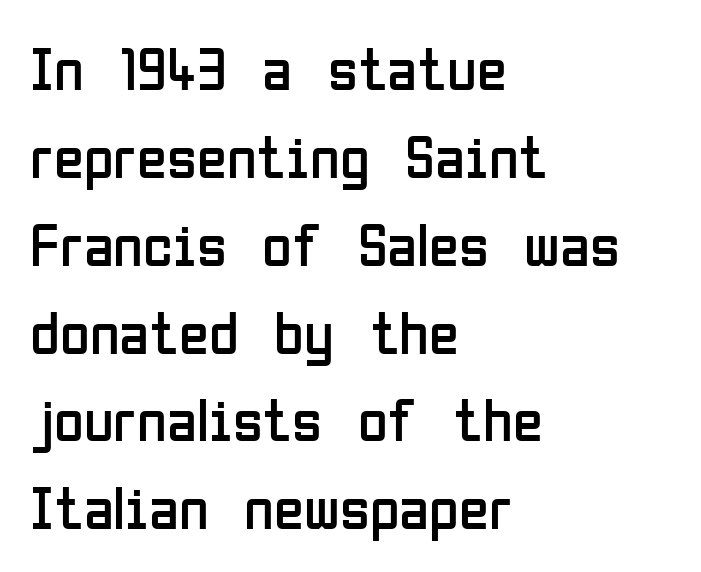
Q: Is the text bold? A: No.
Q: Is the text italic (slanted)? A: No, it is upright.
Q: Is the typeface a serif or a sans-serif typeface? A: Sans-serif.
Q: Is the text underlined? A: No.
Q: How is the paragraph aligned? A: Left-aligned.
Q: Is the spacing between letters normal or unusually wide? A: Normal.
Q: Is the spacing between lines tight, normal or loose? A: Normal.
Q: Width (condensed, normal, or wide)? A: Condensed.
Q: Stroke contrast? A: Low.
Q: x-height? A: Medium.
Q: Monospaced? A: No.
